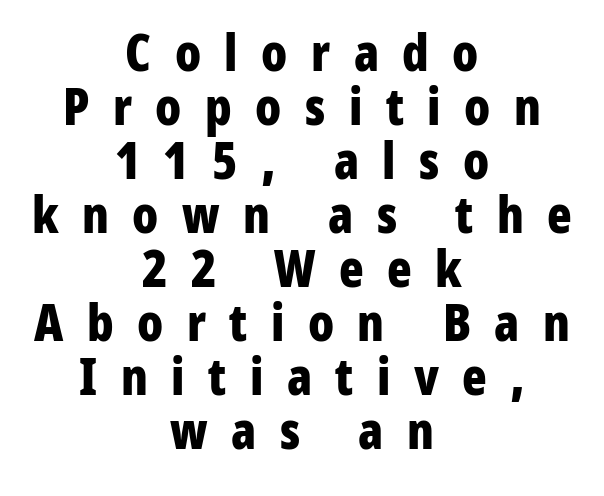
Q: Is the text bold? A: Yes.
Q: Is the text italic (slanted)? A: No, it is upright.
Q: Is the typeface a serif or a sans-serif typeface? A: Sans-serif.
Q: Is the text underlined? A: No.
Q: How is the paragraph aligned? A: Centered.
Q: Is the spacing between letters normal or unusually wide? A: Unusually wide.
Q: Is the spacing between lines tight, normal or loose? A: Tight.
Q: Width (condensed, normal, or wide)? A: Condensed.
Q: Stroke contrast? A: Low.
Q: x-height? A: Medium.
Q: Monospaced? A: No.
